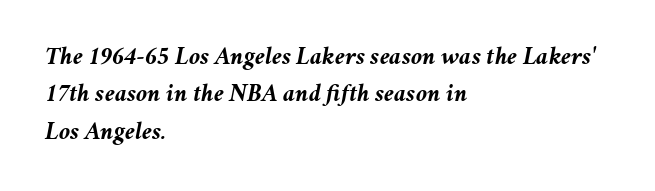
The image shows 25 px bold type, italic (leaning right); set left-aligned, normal line spacing (1.5x), normal letter spacing, not underlined.
